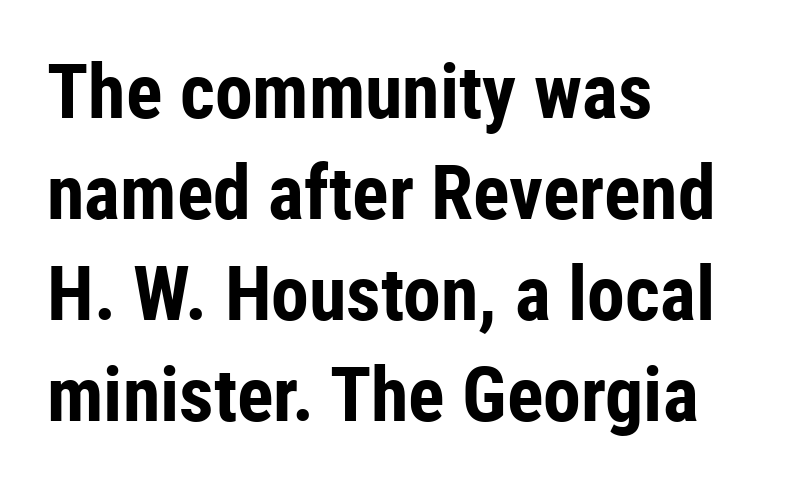
{"serif": "no", "italic": "no", "bold": "yes", "weight": "bold", "width": "condensed", "stroke_contrast": "low", "x_height": "medium", "monospaced": "no", "underline": "no", "align": "left", "line_spacing": "normal", "line_spacing_ratio": 1.33, "letter_spacing": "normal", "letter_spacing_em": 0.0, "glyph_px": 76}
